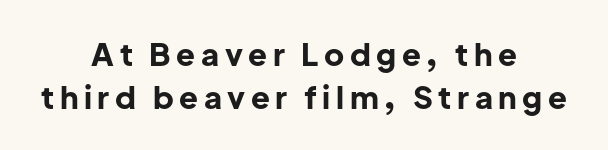
Examine the stroke ends and you'll find no serifs. The strip under each line holds only bare page. Reading down the block, each line starts at a different indent, mirrored at its end. The sample has been set heavy, in full bold. A typesetter would call this proportional, since set widths differ per character. Upright lettering throughout.
